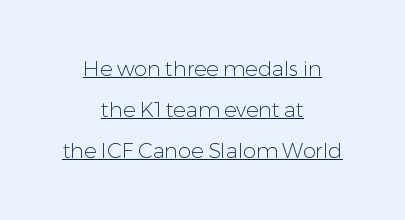
{"italic": "no", "bold": "no", "underline": "yes", "align": "center", "line_spacing": "loose", "line_spacing_ratio": 1.96, "letter_spacing": "normal", "letter_spacing_em": 0.0, "glyph_px": 21}
